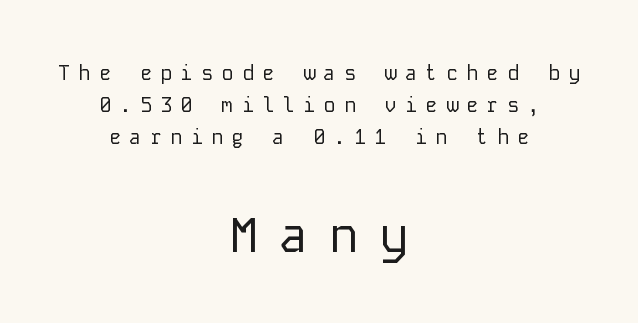
The following chunk of copy outweighs the initial chunk in type size. Does the type have serifs? No, each stem ends abruptly. The foot of each line stays bare and open. The letters march in equal steps, a hallmark of fixed-pitch type. The weight tops out at a normal text grade.
